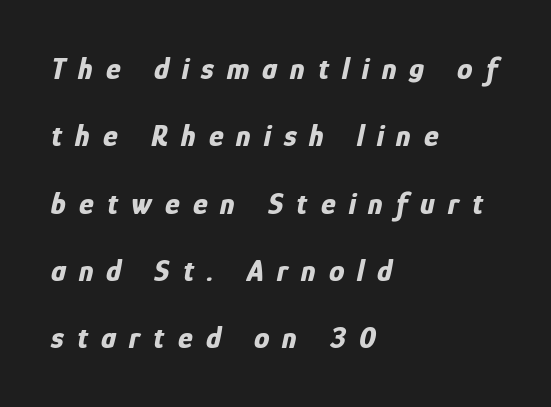
The image shows 31 px bold, condensed type, italic (leaning right); set left-aligned, loose line spacing (2.17x), unusually wide letter spacing (+0.42 em), not underlined; low stroke contrast and a medium x-height.
